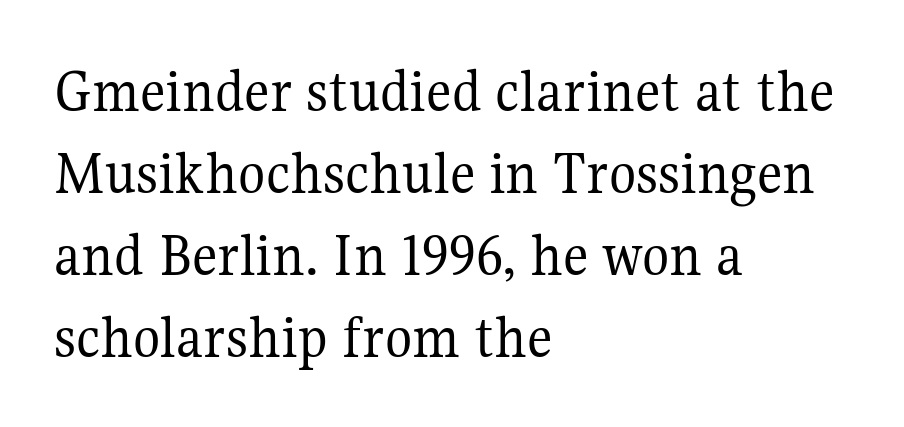
The image shows 63 px regular-weight serif type, upright; set left-aligned, normal line spacing (1.3x), normal letter spacing, not underlined; medium stroke contrast and a medium x-height.
